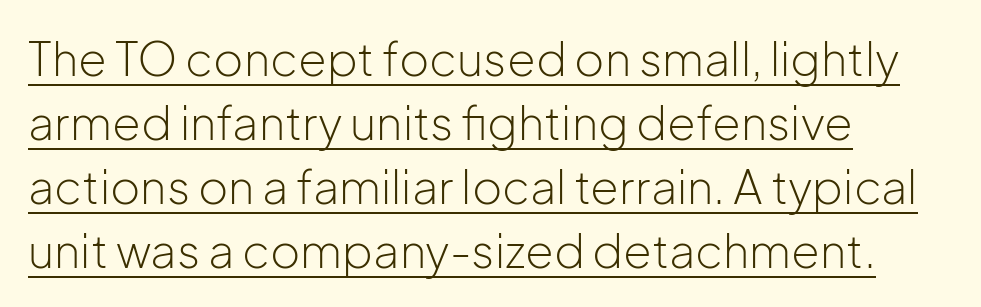
The image shows 46 px light sans-serif type, upright; set left-aligned, normal line spacing (1.39x), normal letter spacing, underlined; low stroke contrast and a medium x-height.
